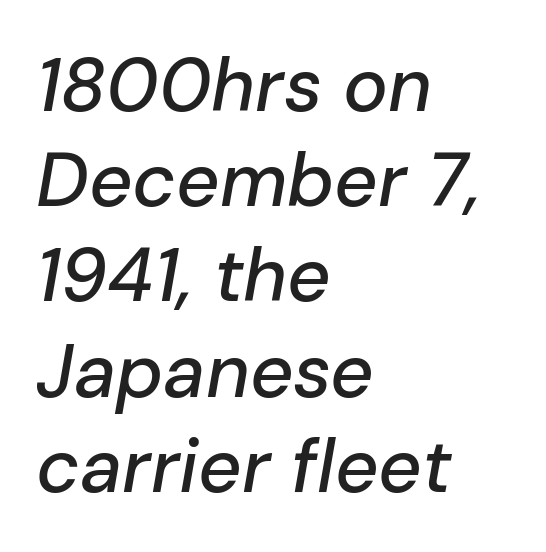
This block has exactly the height ordinary leading produces. The font's italic variant was chosen for this text. Words appear dense and cohesive because spacing is normal. These lines are rendered in a variable-pitch font.
